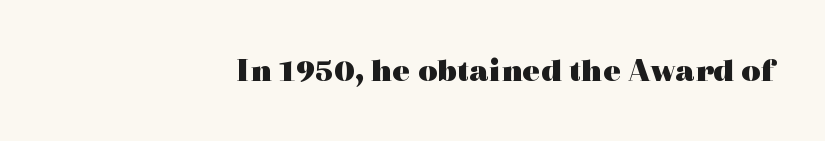
Q: Is the text bold? A: Yes.
Q: Is the text italic (slanted)? A: No, it is upright.
Q: Is the typeface a serif or a sans-serif typeface? A: Serif.
Q: Is the text underlined? A: No.
Q: How is the paragraph aligned? A: Right-aligned.
Q: Is the spacing between letters normal or unusually wide? A: Normal.
Q: Width (condensed, normal, or wide)? A: Wide.
Q: x-height? A: Medium.
Q: Monospaced? A: No.
